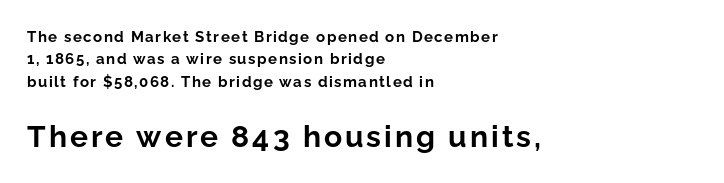
Q: Is the text bold? A: Yes.
Q: Is the text italic (slanted)? A: No, it is upright.
Q: Is the typeface a serif or a sans-serif typeface? A: Sans-serif.
Q: Is the text underlined? A: No.
Q: How is the paragraph aligned? A: Left-aligned.
Q: Is the spacing between lines tight, normal or loose? A: Normal.
Q: Which block of text is set in a larger size, the first (top) or the second (bottom)? A: The second (bottom) one.
Q: Width (condensed, normal, or wide)? A: Normal.
Q: Stroke contrast? A: Low.
Q: x-height? A: Medium.
Q: Monospaced? A: No.
